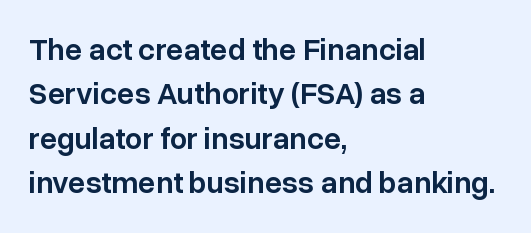
{"serif": "no", "italic": "no", "bold": "semi", "weight": "semibold", "width": "normal", "stroke_contrast": "low", "x_height": "medium", "monospaced": "no", "underline": "no", "align": "left", "line_spacing": "normal", "line_spacing_ratio": 1.43, "letter_spacing": "normal", "letter_spacing_em": 0.0, "glyph_px": 31}
